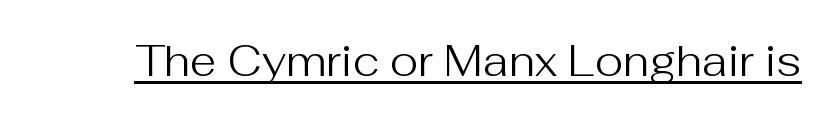
{"serif": "no", "italic": "no", "bold": "no", "weight": "regular", "width": "normal", "stroke_contrast": "medium", "x_height": "medium", "monospaced": "no", "underline": "yes", "letter_spacing": "normal", "letter_spacing_em": 0.0, "glyph_px": 43}
